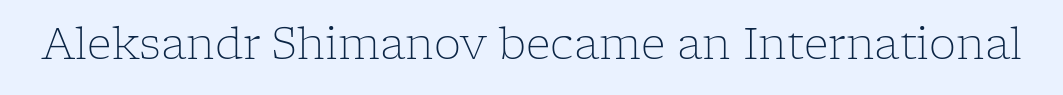
Characters follow at the spacing the type designer built in. Designer's note — italics off, roman on. Stems here are at most as thick as an everyday book face. Lines of text with bare space underneath.
